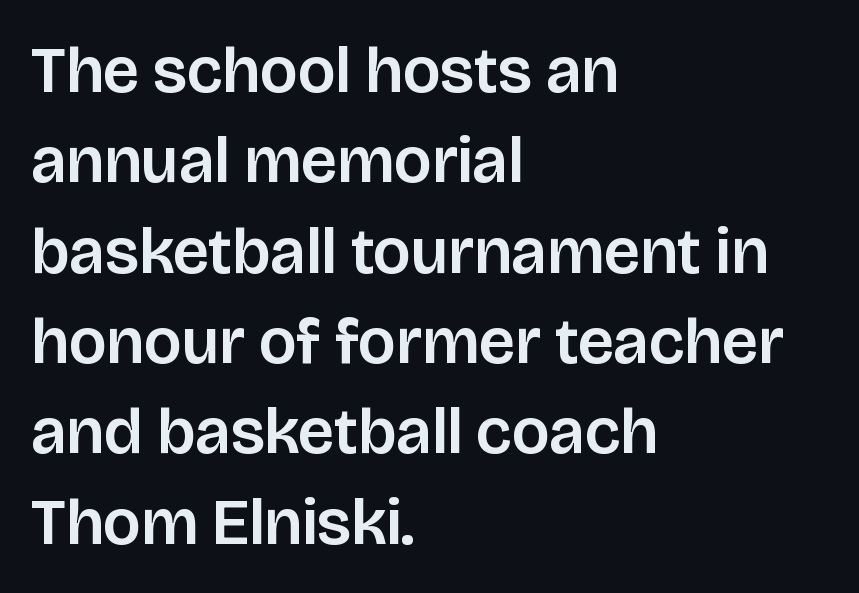
Q: Is the text italic (slanted)? A: No, it is upright.
Q: Is the typeface a serif or a sans-serif typeface? A: Sans-serif.
Q: Is the text underlined? A: No.
Q: How is the paragraph aligned? A: Left-aligned.
Q: Is the spacing between letters normal or unusually wide? A: Normal.
Q: Is the spacing between lines tight, normal or loose? A: Normal.
Q: Width (condensed, normal, or wide)? A: Normal.
Q: Stroke contrast? A: Low.
Q: x-height? A: Large.
Q: Monospaced? A: No.
